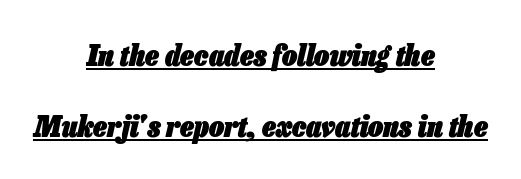
You could not count columns in this text — the font is proportionally spaced. Compared with a flush-left layout, this one balances lines on the center instead. Is there much room between lines? Yes — plenty of vertical air separates them. Caption: lettering with a line underneath. Nobody touched the tracking dial on this one. Strokes here are thick enough to call this a true bold.
